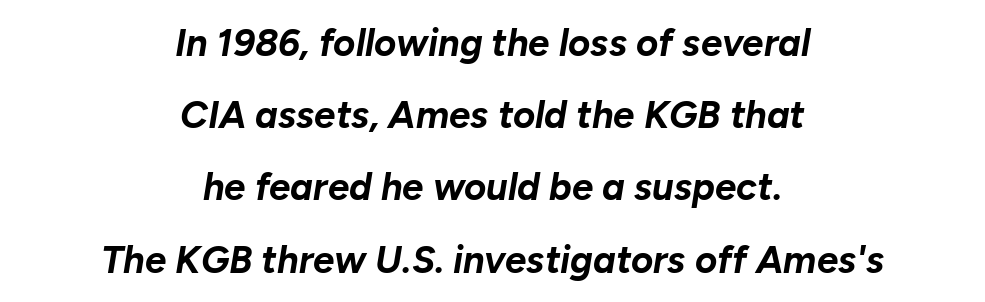
Regarding leading, the lines here are spaced well apart. The rendering uses natural spacing where letterforms have individual widths. Line starts and ends both wander, symmetrically. Tall strokes in this sample are angled rather than plumb. Stroke thickness is high; the sample reads as a true bold.
